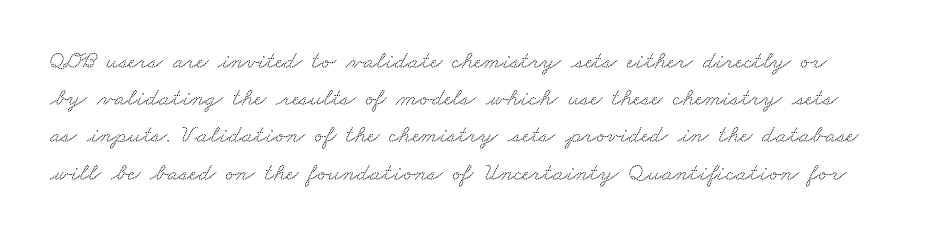
Q: Is the text underlined? A: No.
Q: Is the spacing between letters normal or unusually wide? A: Normal.
Q: Is the spacing between lines tight, normal or loose? A: Normal.
